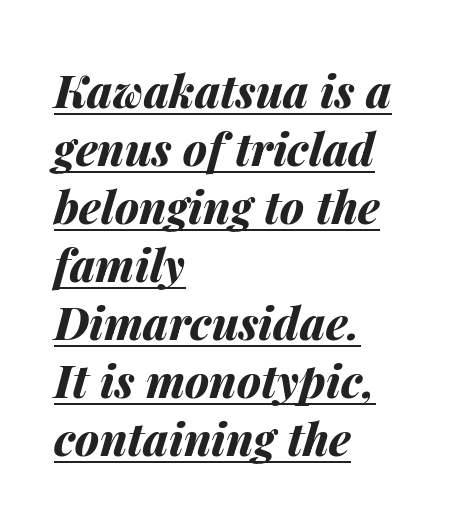
Q: Is the text bold? A: Yes.
Q: Is the text italic (slanted)? A: Yes, it leans right by about 14 degrees.
Q: Is the text underlined? A: Yes.
Q: How is the paragraph aligned? A: Left-aligned.
Q: Is the spacing between letters normal or unusually wide? A: Normal.
Q: Is the spacing between lines tight, normal or loose? A: Normal.
Q: Width (condensed, normal, or wide)? A: Normal.
Q: Stroke contrast? A: Medium.
Q: x-height? A: Medium.
Q: Monospaced? A: No.
